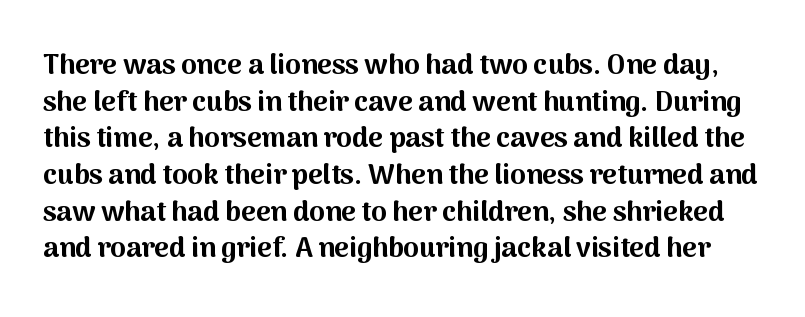
The image shows 28 px bold sans-serif type, upright; set normal line spacing (1.31x), normal letter spacing, not underlined; medium stroke contrast and a medium x-height.
